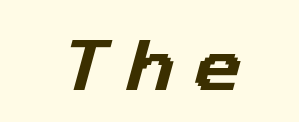
Someone cranked the tracking dial way up on this one. These lines are rendered in a variable-pitch font. Descenders are the only things crossing below the line. This is sans-serif lettering, the kind often seen on screens and signage.
